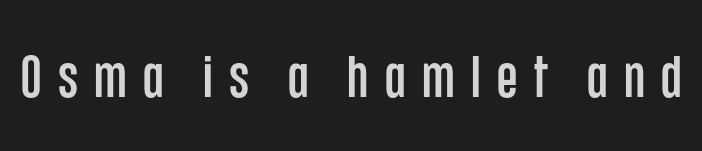
Q: Is the text italic (slanted)? A: No, it is upright.
Q: Is the typeface a serif or a sans-serif typeface? A: Sans-serif.
Q: Is the text underlined? A: No.
Q: Is the spacing between letters normal or unusually wide? A: Unusually wide.
Q: Width (condensed, normal, or wide)? A: Condensed.
Q: Stroke contrast? A: Low.
Q: x-height? A: Large.
Q: Monospaced? A: No.
